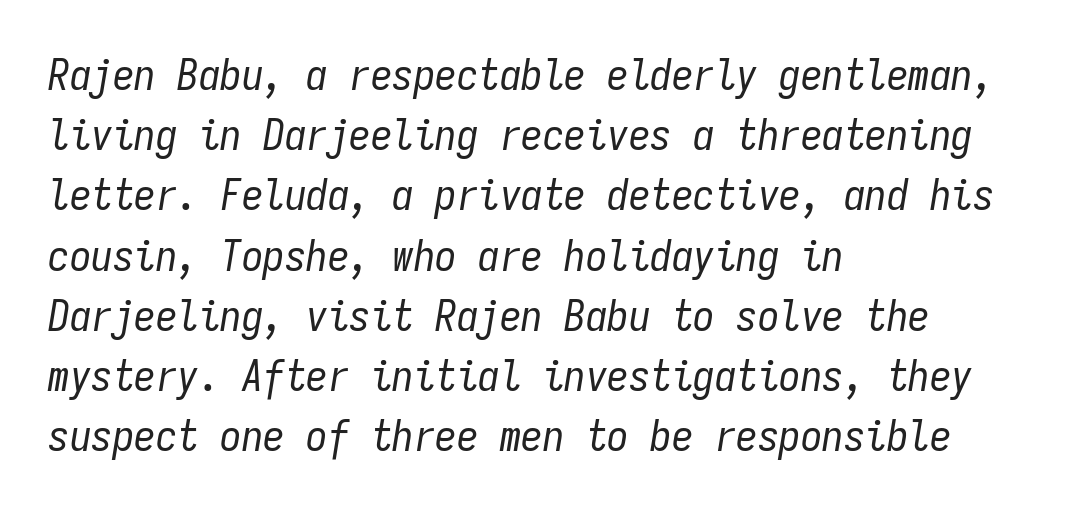
The letterforms sit shoulder to shoulder at normal distance. Rule under the text: the space is simply empty. Unbolded letterforms with no extra heft. Here the designer chose a console-style face with uniform glyph widths. The passage is arranged the way most books set body copy — flush left.
